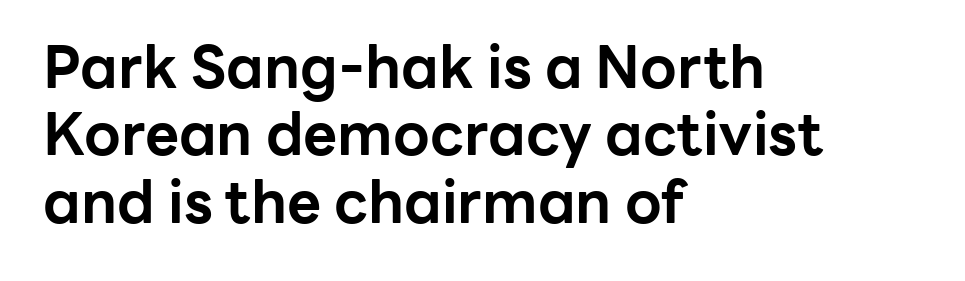
Q: Is the text bold? A: Yes.
Q: Is the text italic (slanted)? A: No, it is upright.
Q: Is the typeface a serif or a sans-serif typeface? A: Sans-serif.
Q: Is the text underlined? A: No.
Q: How is the paragraph aligned? A: Left-aligned.
Q: Is the spacing between letters normal or unusually wide? A: Normal.
Q: Is the spacing between lines tight, normal or loose? A: Tight.
Q: Width (condensed, normal, or wide)? A: Normal.
Q: Stroke contrast? A: Low.
Q: x-height? A: Medium.
Q: Monospaced? A: No.
